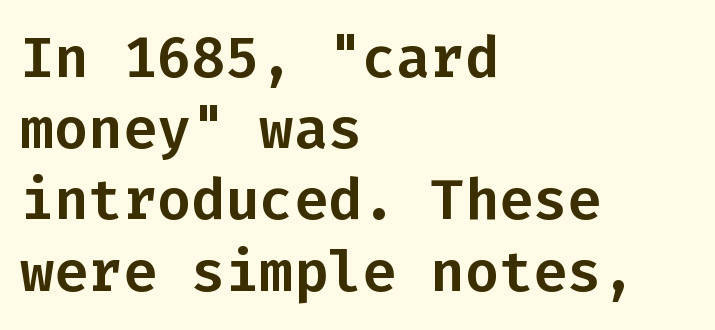
Monospaced: the letters line up in strict vertical columns. If you drew a line through each stem, it would be perfectly vertical. Check where the strokes stop: nothing finishes them off — pure sans. Descender tails drop into unmarked territory. The leading is moderate, giving the passage an even texture. No extra tracking has been applied to these lines.
